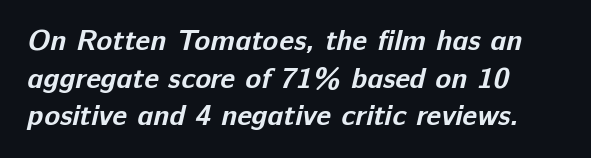
The image shows 29 px bold sans-serif type; set left-aligned, normal line spacing (1.3x), normal letter spacing, not underlined; low stroke contrast and a medium x-height.
